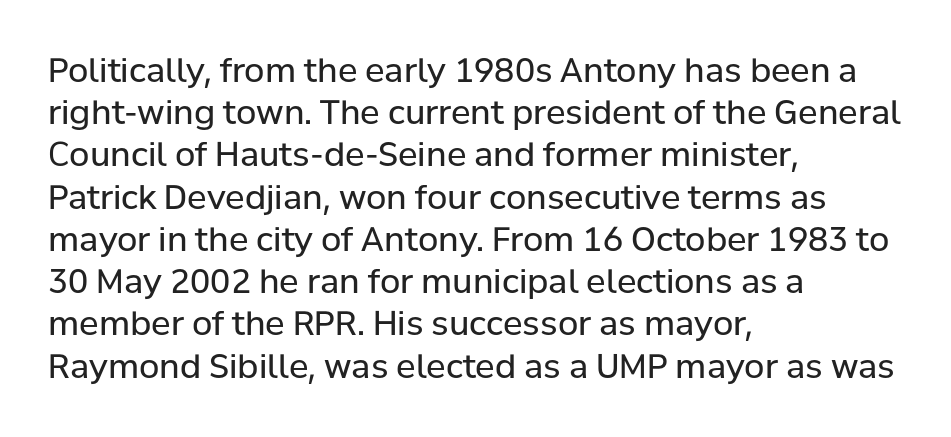
{"serif": "no", "italic": "no", "bold": "no", "weight": "regular", "width": "normal", "stroke_contrast": "low", "x_height": "medium", "monospaced": "no", "underline": "no", "align": "left", "line_spacing": "normal", "line_spacing_ratio": 1.28, "letter_spacing": "normal", "letter_spacing_em": 0.0, "glyph_px": 33}
